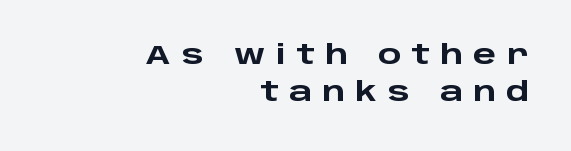
Nobody drew a line under any word here. The font is running at its bold setting. In terms of leading, this rendering sits right in the middle. The rendering anchors every line to the right-hand side. Students, note that the glyphs here are deliberately spaced far apart.
